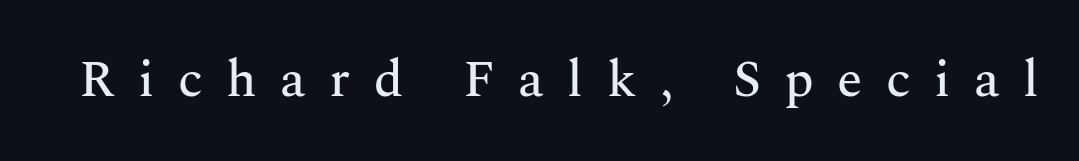
The image shows 52 px serif type, upright; set unusually wide letter spacing (+0.45 em), not underlined; medium stroke contrast and a medium x-height.
